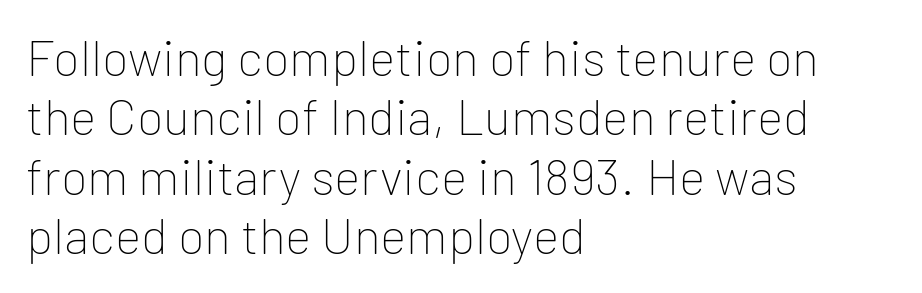
{"serif": "no", "italic": "no", "bold": "no", "weight": "thin", "width": "normal", "stroke_contrast": "low", "x_height": "medium", "monospaced": "no", "underline": "no", "align": "left", "line_spacing_ratio": 1.19, "letter_spacing": "normal", "letter_spacing_em": 0.0, "glyph_px": 50}
